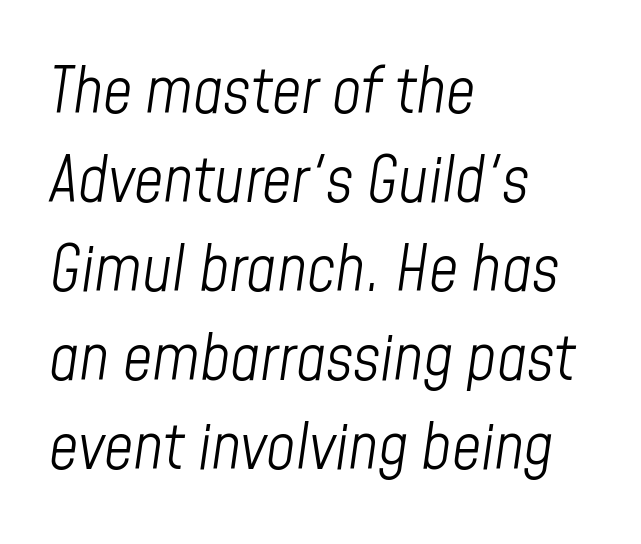
The image shows 64 px light, condensed type, italic (leaning right); set left-aligned, normal line spacing (1.39x), normal letter spacing, not underlined; low stroke contrast and a medium x-height.
